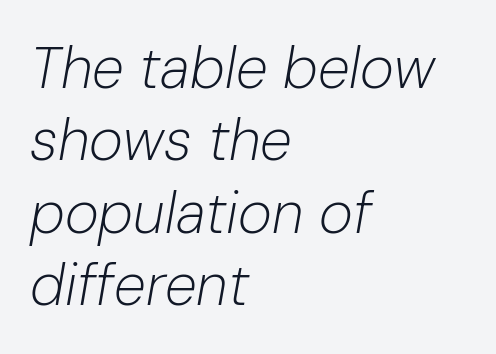
Q: Is the text bold? A: No.
Q: Is the text italic (slanted)? A: Yes, it leans right by about 10 degrees.
Q: Is the text underlined? A: No.
Q: How is the paragraph aligned? A: Left-aligned.
Q: Is the spacing between letters normal or unusually wide? A: Normal.
Q: Is the spacing between lines tight, normal or loose? A: Normal.
Q: Width (condensed, normal, or wide)? A: Normal.
Q: Stroke contrast? A: Low.
Q: x-height? A: Medium.
Q: Monospaced? A: No.
